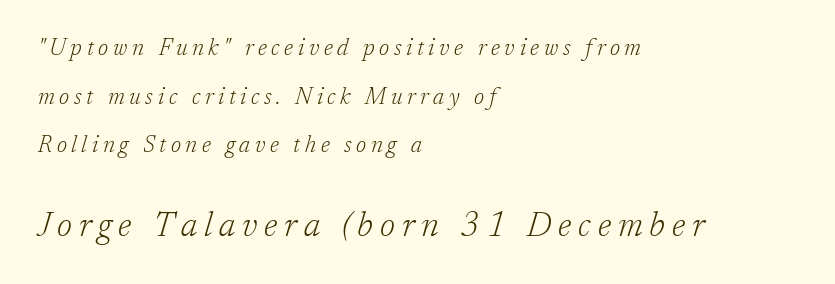
The lines are spread far apart with generous leading. The lettering tilts uniformly, giving the passage an italic look. The face used here appears at its bigger size in the lower chunk. The weight would be labelled regular, book, light, or lighter still. Any mark beneath the type? The region is blank. These lines stack with their left ends in a neat column.
